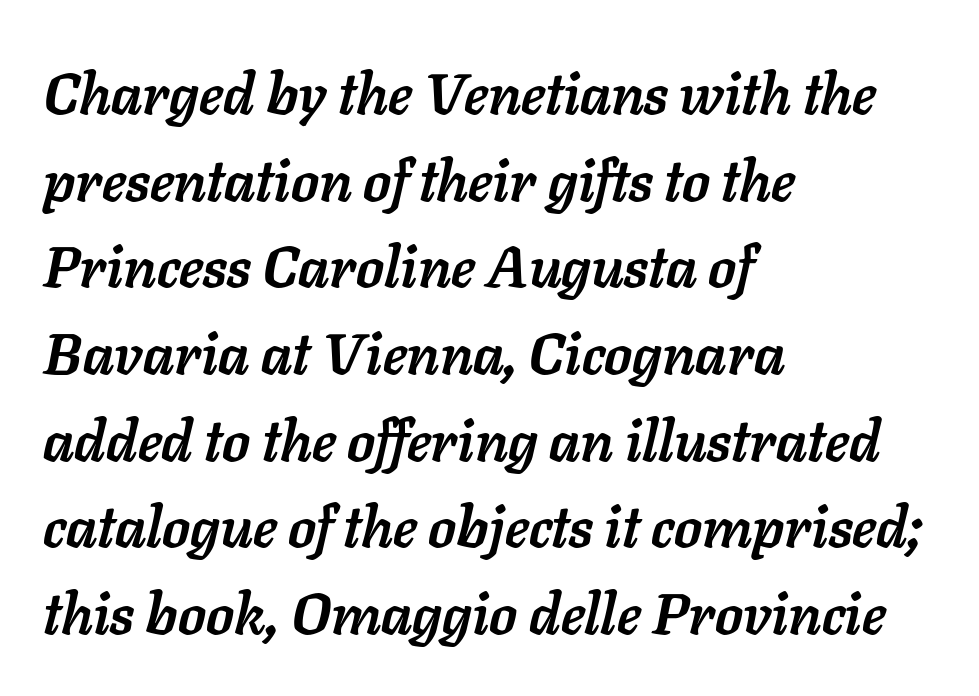
Q: Is the text bold? A: Yes.
Q: Is the text italic (slanted)? A: Yes, it leans right by about 11 degrees.
Q: Is the text underlined? A: No.
Q: How is the paragraph aligned? A: Left-aligned.
Q: Is the spacing between letters normal or unusually wide? A: Normal.
Q: Is the spacing between lines tight, normal or loose? A: Normal.
Q: Width (condensed, normal, or wide)? A: Normal.
Q: Stroke contrast? A: Low.
Q: x-height? A: Medium.
Q: Monospaced? A: No.
